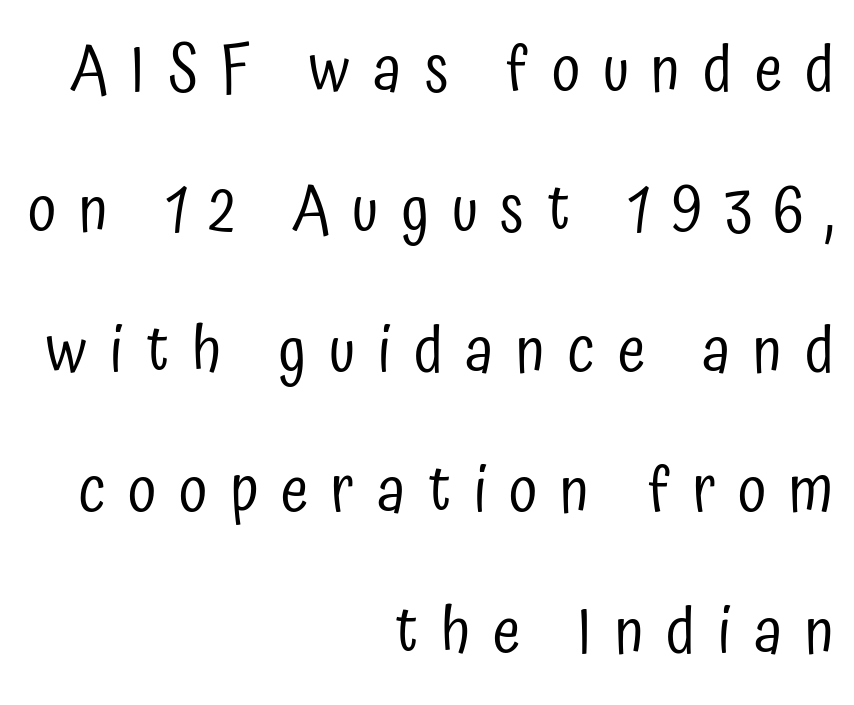
Q: Is the text bold? A: No.
Q: Is the text italic (slanted)? A: No, it is upright.
Q: Is the typeface a serif or a sans-serif typeface? A: Sans-serif.
Q: Is the text underlined? A: No.
Q: How is the paragraph aligned? A: Right-aligned.
Q: Is the spacing between letters normal or unusually wide? A: Unusually wide.
Q: Is the spacing between lines tight, normal or loose? A: Loose.
Q: Width (condensed, normal, or wide)? A: Condensed.
Q: Stroke contrast? A: Low.
Q: x-height? A: Medium.
Q: Monospaced? A: No.
